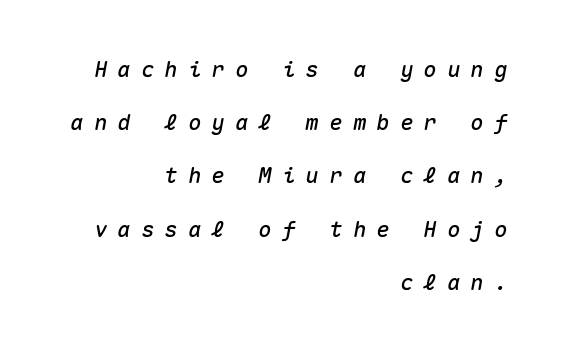
Quick note: italic. Where is the straight margin? On the right. Descender tails drop into unmarked territory. The lines are spread far apart with generous leading. There is plenty of visible air inserted between adjacent glyphs.
